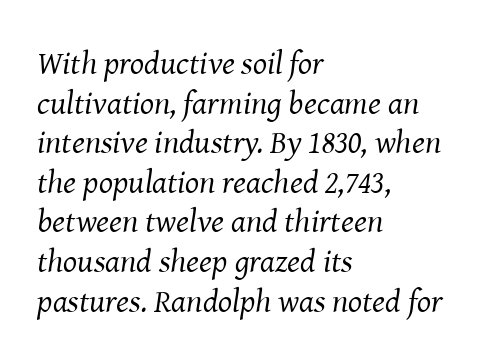
The image shows 33 px regular-weight serif type, italic (leaning right); set left-aligned, line spacing 1.2x, normal letter spacing, not underlined; medium stroke contrast and a medium x-height.
